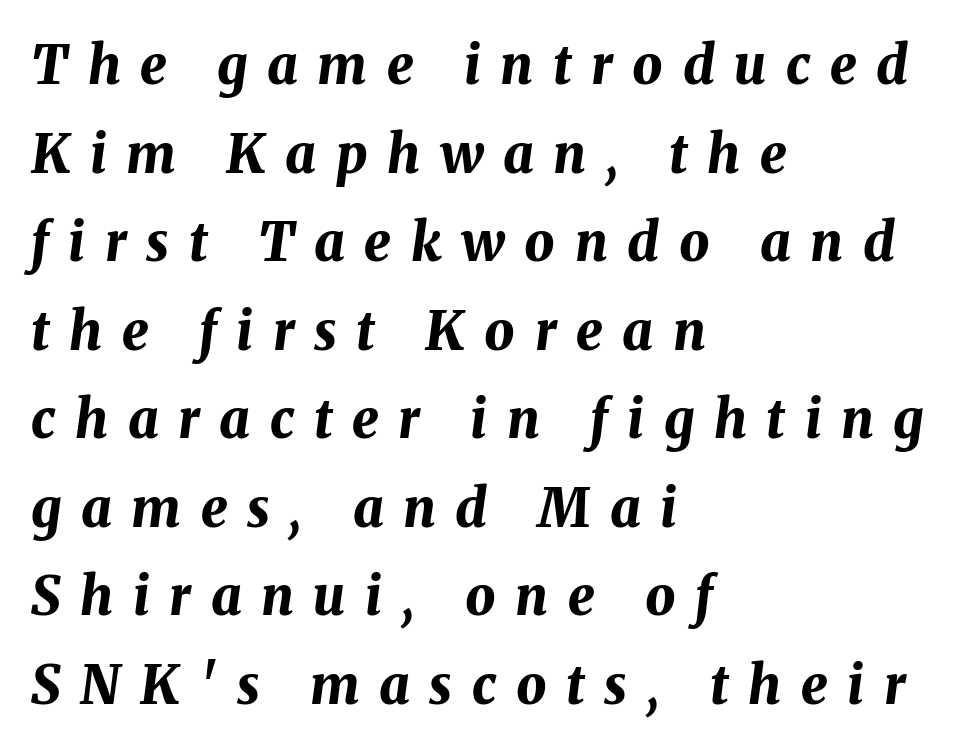
The image shows 53 px bold type, italic (leaning right); set left-aligned, normal line spacing (1.67x), unusually wide letter spacing (+0.37 em), not underlined; medium stroke contrast and a medium x-height.
